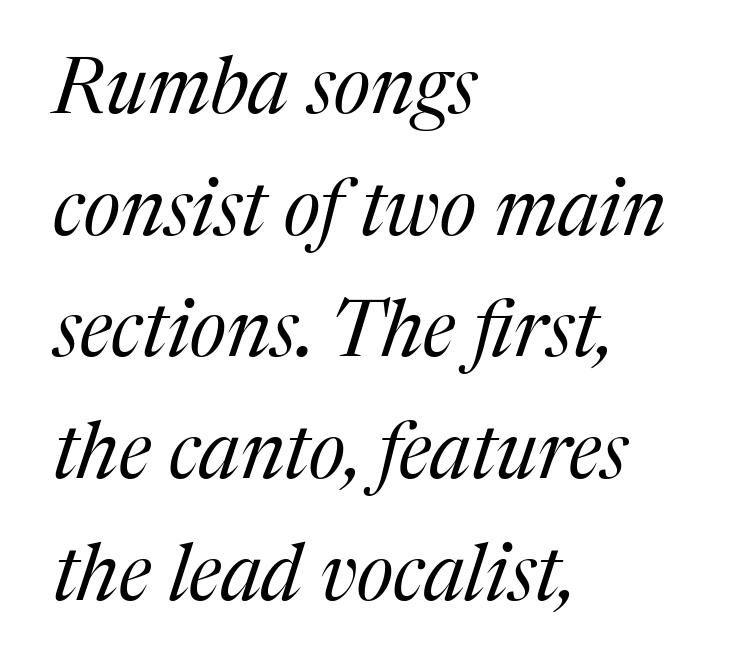
Q: Is the text bold? A: No.
Q: Is the text italic (slanted)? A: Yes, it leans right by about 17 degrees.
Q: Is the typeface a serif or a sans-serif typeface? A: Serif.
Q: Is the text underlined? A: No.
Q: How is the paragraph aligned? A: Left-aligned.
Q: Is the spacing between letters normal or unusually wide? A: Normal.
Q: Is the spacing between lines tight, normal or loose? A: Normal.
Q: Width (condensed, normal, or wide)? A: Normal.
Q: Stroke contrast? A: Medium.
Q: x-height? A: Medium.
Q: Monospaced? A: No.
